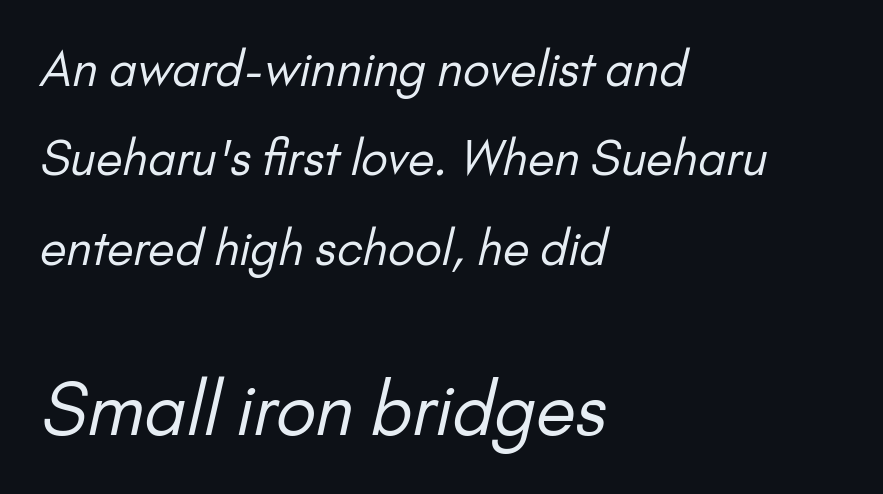
The image shows 72 px regular-weight sans-serif type; set left-aligned, line spacing 1.86x, normal letter spacing, not underlined; the second (bottom) block is 1.5x larger; low stroke contrast and a small x-height.
